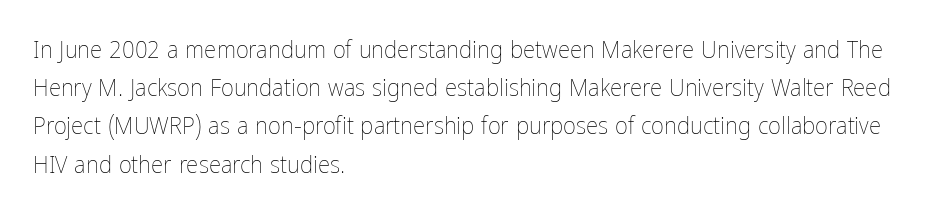
The image shows 25 px text type, upright; set left-aligned, normal line spacing (1.53x), normal letter spacing, not underlined.
